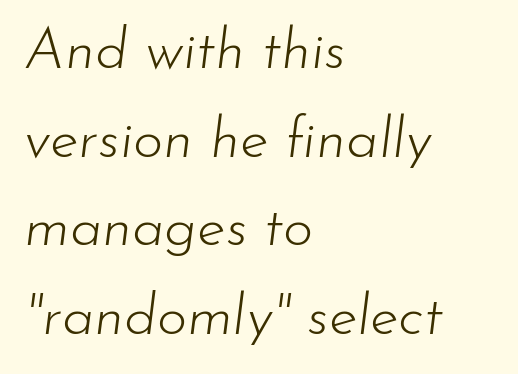
Every character sits at an angle, as italics do. One-word summary of the alignment: left. Unbolded letterforms with no extra heft. Is this a fixed-width face? No — the glyphs have proportional, varying widths. Clear beneath every line of the passage. Summary of vertical rhythm: regular, with standard interline spacing.
